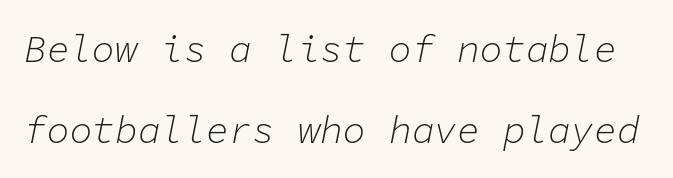
In terms of posture, this sample is oblique. This reads as an unemphasized weight, regular at the heaviest. These lines stand farther apart than default settings would place them. Unmarked baselines from the first word to the last. Every character here occupies the same horizontal width, giving the sample a typewriter-like rhythm. Characters follow at the spacing the type designer built in.
